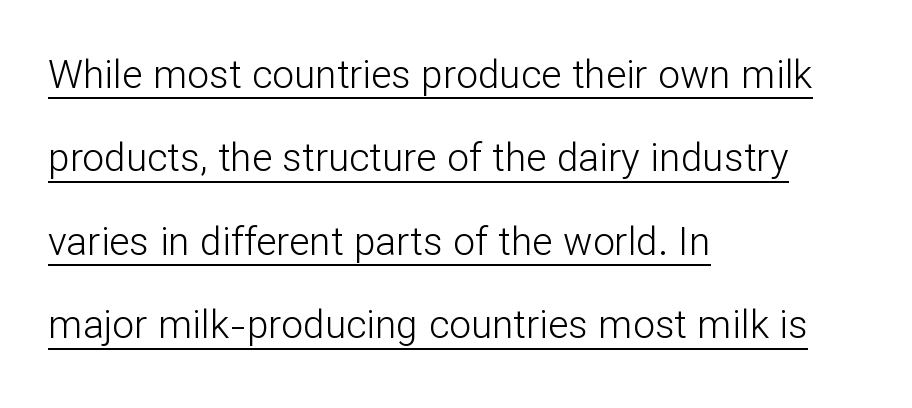
Widely set lines give the paragraph a tall, airy silhouette. Underlining? Definitely there. Are there feet on the stems? There aren't — it's a sans. Heft: none added — not bold. The passage shown has conventional tracking throughout. These lines are rendered in a variable-pitch font.
